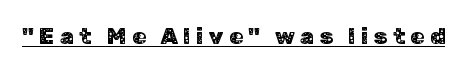
Q: Is the text italic (slanted)? A: No, it is upright.
Q: Is the text underlined? A: Yes.
Q: Is the spacing between letters normal or unusually wide? A: Unusually wide.
